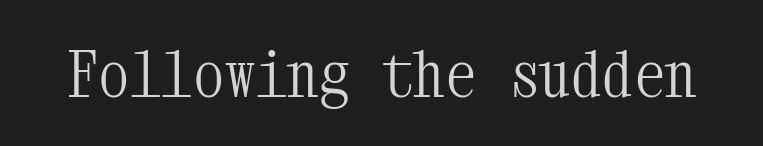
Vertical stems look standard width or narrower in stroke. Unlike italic type, these characters show no tilt at all. The letters march in equal steps, a hallmark of fixed-pitch type. Serifs: yes, visible at the terminals of the letterforms. The passage shown is not underscored anywhere. Words appear dense and cohesive because spacing is normal.
